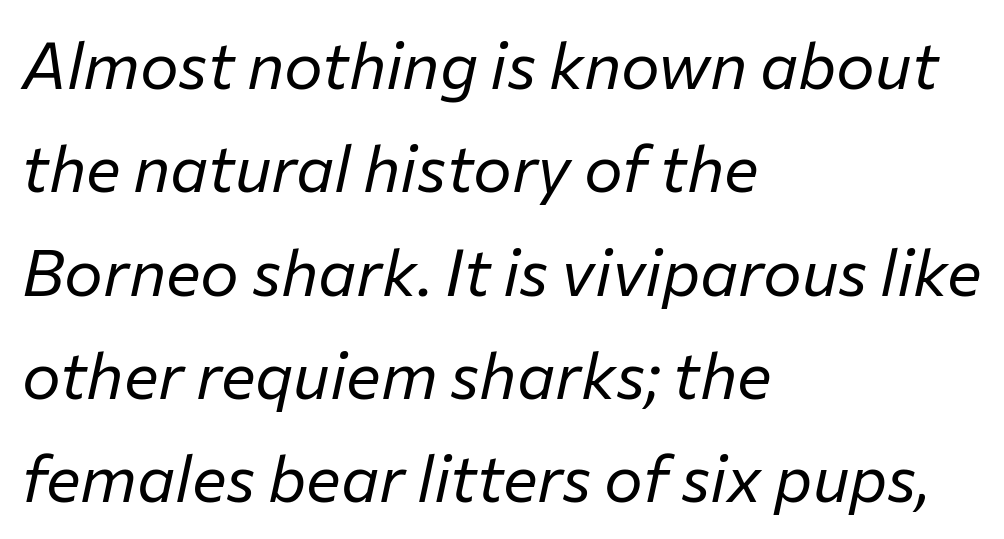
{"italic": "yes", "lean": "right", "slant_degrees": 12, "bold": "no", "weight": "regular", "width": "normal", "stroke_contrast": "low", "x_height": "medium", "monospaced": "no", "underline": "no", "align": "left", "line_spacing": "normal", "line_spacing_ratio": 1.59, "letter_spacing": "normal", "letter_spacing_em": 0.0, "glyph_px": 65}
